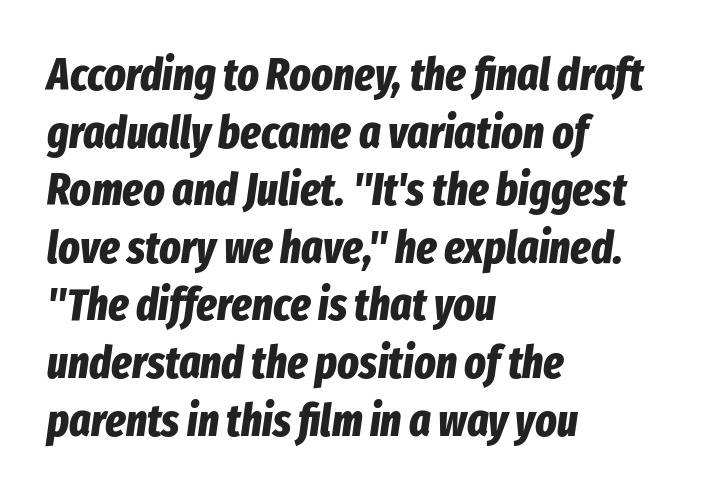
The image shows 45 px bold, condensed type, italic (leaning right); set left-aligned, normal line spacing (1.28x), normal letter spacing, not underlined; low stroke contrast and a medium x-height.
